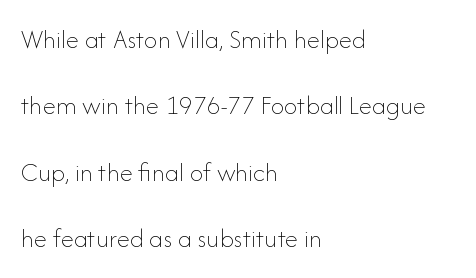
The image shows 27 px text type, upright; set left-aligned, loose line spacing (2.46x), normal letter spacing, not underlined.
